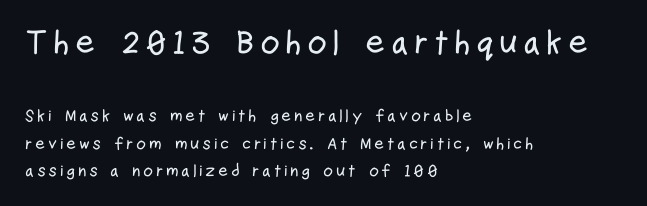
Q: Is the text italic (slanted)? A: No, it is upright.
Q: Is the typeface a serif or a sans-serif typeface? A: Sans-serif.
Q: Is the text underlined? A: No.
Q: How is the paragraph aligned? A: Left-aligned.
Q: Is the spacing between lines tight, normal or loose? A: Normal.
Q: Which block of text is set in a larger size, the first (top) or the second (bottom)? A: The first (top) one.
Q: Width (condensed, normal, or wide)? A: Condensed.
Q: Stroke contrast? A: Low.
Q: x-height? A: Medium.
Q: Monospaced? A: No.
